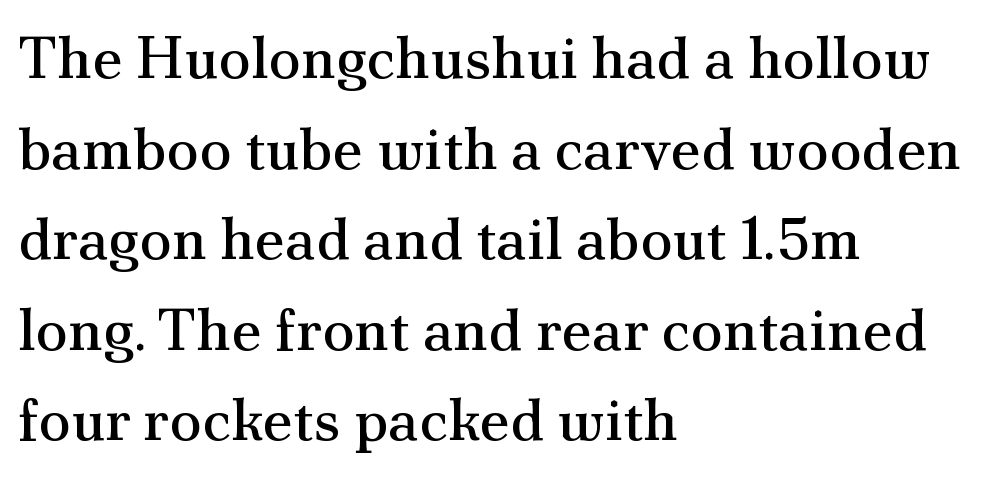
{"serif": "yes", "italic": "no", "bold": "no", "weight": "regular", "width": "normal", "stroke_contrast": "medium", "x_height": "small", "monospaced": "no", "underline": "no", "align": "left", "line_spacing": "normal", "line_spacing_ratio": 1.51, "letter_spacing": "normal", "letter_spacing_em": 0.0, "glyph_px": 60}
